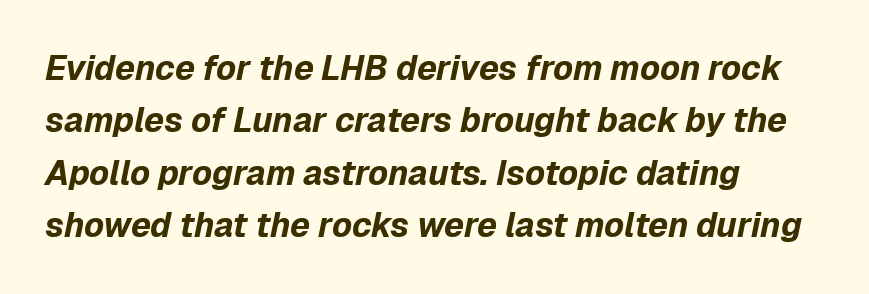
The image shows 34 px bold type, italic (leaning right); set left-aligned, normal line spacing (1.54x), normal letter spacing, not underlined; low stroke contrast and a medium x-height.
